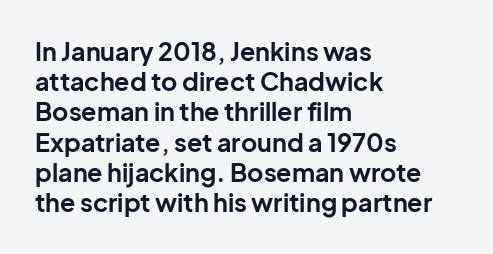
{"italic": "no", "bold": "yes", "underline": "no", "align": "left", "line_spacing_ratio": 1.21, "letter_spacing": "normal", "letter_spacing_em": 0.0, "glyph_px": 25}
